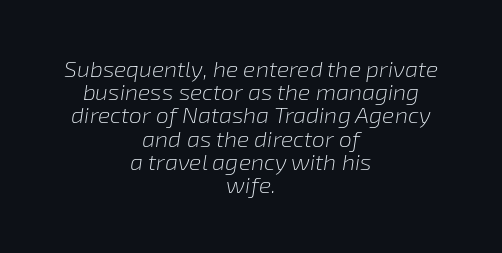
Q: Is the text bold? A: No.
Q: Is the text italic (slanted)? A: Yes, it leans right by about 8 degrees.
Q: Is the text underlined? A: No.
Q: How is the paragraph aligned? A: Centered.
Q: Is the spacing between letters normal or unusually wide? A: Normal.
Q: Is the spacing between lines tight, normal or loose? A: Tight.
